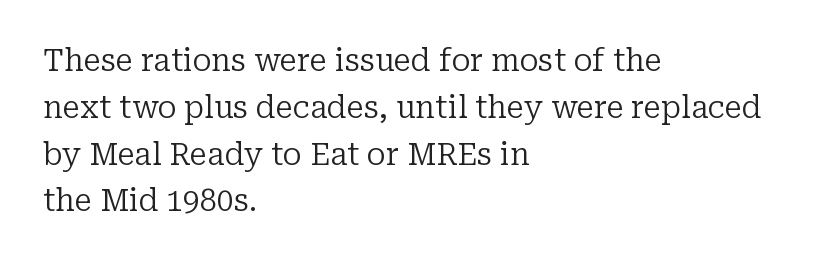
Q: Is the text bold? A: No.
Q: Is the text italic (slanted)? A: No, it is upright.
Q: Is the typeface a serif or a sans-serif typeface? A: Serif.
Q: Is the text underlined? A: No.
Q: How is the paragraph aligned? A: Left-aligned.
Q: Is the spacing between letters normal or unusually wide? A: Normal.
Q: Is the spacing between lines tight, normal or loose? A: Normal.
Q: Width (condensed, normal, or wide)? A: Normal.
Q: Stroke contrast? A: Low.
Q: x-height? A: Medium.
Q: Monospaced? A: No.
